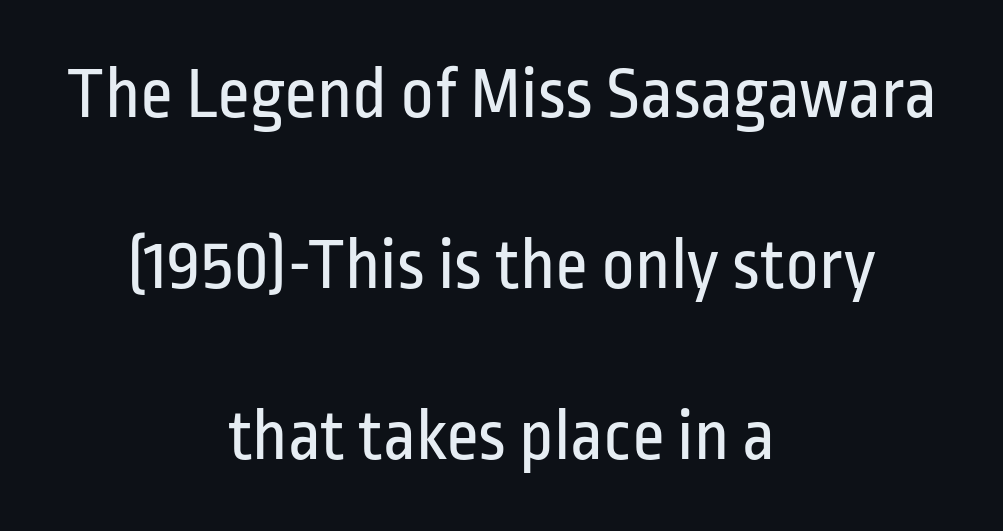
The image shows 73 px regular-weight, condensed sans-serif type, upright; set centered, loose line spacing (2.34x), normal letter spacing, not underlined; low stroke contrast and a medium x-height.
